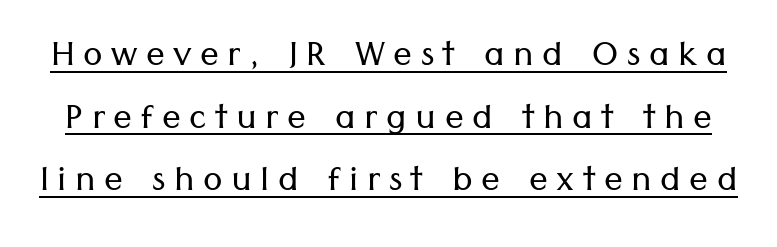
Q: Is the text bold? A: No.
Q: Is the text italic (slanted)? A: No, it is upright.
Q: Is the typeface a serif or a sans-serif typeface? A: Sans-serif.
Q: Is the text underlined? A: Yes.
Q: Is the spacing between lines tight, normal or loose? A: Normal.
Q: Width (condensed, normal, or wide)? A: Normal.
Q: Stroke contrast? A: Low.
Q: x-height? A: Medium.
Q: Monospaced? A: No.
